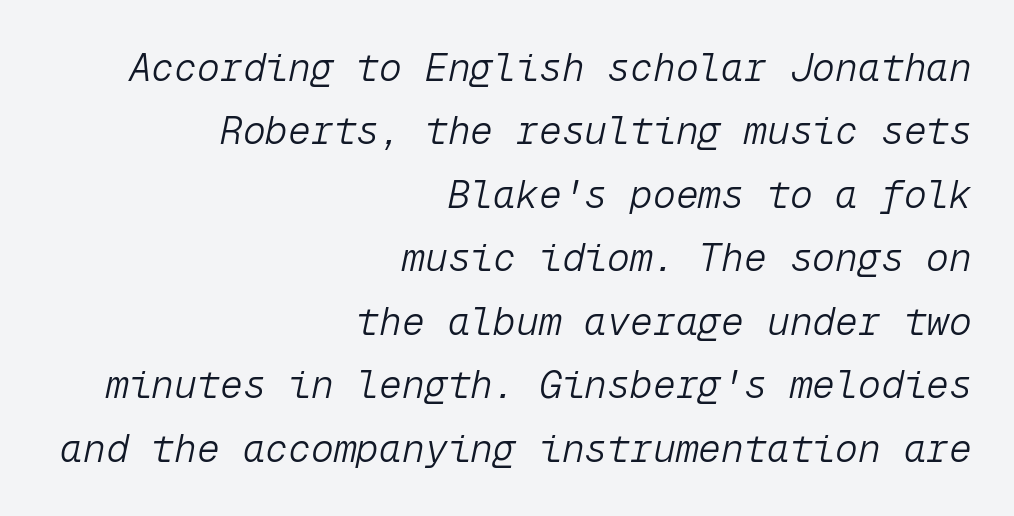
The image shows 38 px light type, italic (leaning right), monospaced; set right-aligned, normal line spacing (1.67x), normal letter spacing, not underlined; low stroke contrast and a medium x-height.
